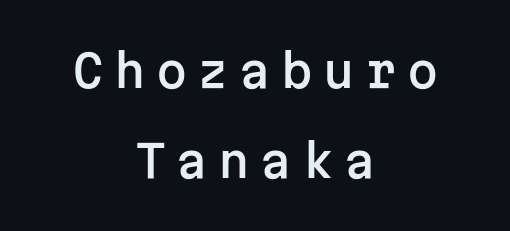
The image shows 45 px sans-serif type, upright, monospaced; set centered, loose line spacing (2.01x), unusually wide letter spacing (+0.23 em), not underlined; low stroke contrast and a medium x-height.
